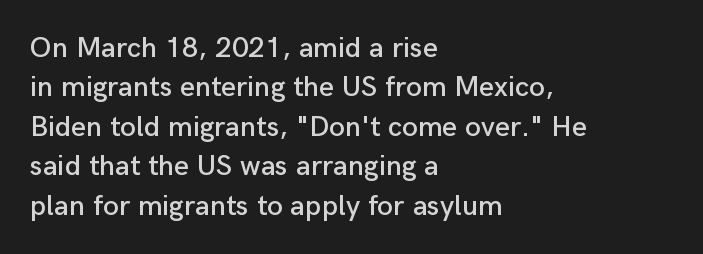
Visually the block forms a straight wall on the left and a jagged coastline on the right. How are the letters spaced? Ordinarily, with no added tracking. The font family rendered here belongs to the sans-serif group. Upright lettering throughout. Underlining? Definitely not there. Compared with typical paragraphs, the rows here are spaced about the same.
